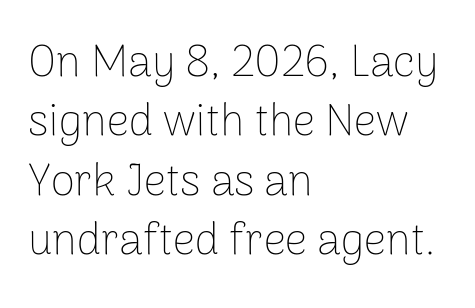
{"serif": "no", "italic": "no", "bold": "no", "weight": "thin", "width": "normal", "stroke_contrast": "low", "x_height": "medium", "monospaced": "no", "underline": "no", "align": "left", "line_spacing": "normal", "line_spacing_ratio": 1.35, "letter_spacing": "normal", "letter_spacing_em": 0.0, "glyph_px": 44}
